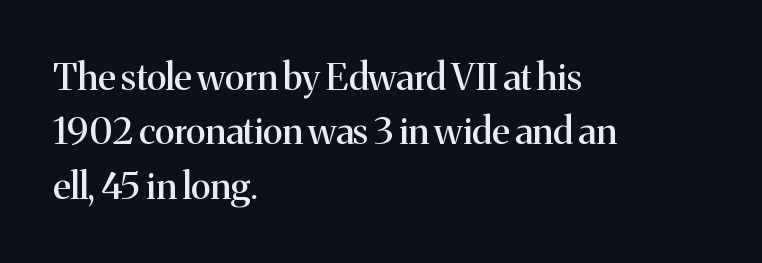
{"serif": "yes", "italic": "no", "width": "normal", "stroke_contrast": "medium", "x_height": "medium", "monospaced": "no", "underline": "no", "align": "left", "line_spacing": "normal", "line_spacing_ratio": 1.47, "letter_spacing": "normal", "letter_spacing_em": 0.0, "glyph_px": 37}
